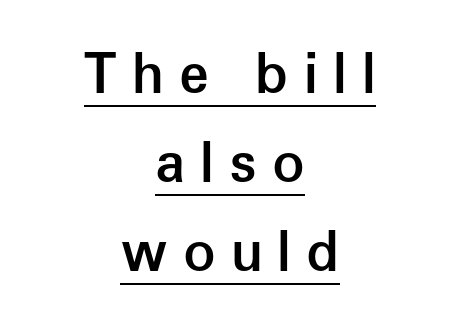
Q: Is the text bold? A: Semi-bold.
Q: Is the text italic (slanted)? A: No, it is upright.
Q: Is the typeface a serif or a sans-serif typeface? A: Sans-serif.
Q: Is the text underlined? A: Yes.
Q: How is the paragraph aligned? A: Centered.
Q: Is the spacing between letters normal or unusually wide? A: Unusually wide.
Q: Is the spacing between lines tight, normal or loose? A: Normal.
Q: Width (condensed, normal, or wide)? A: Normal.
Q: Stroke contrast? A: Low.
Q: x-height? A: Medium.
Q: Monospaced? A: No.
